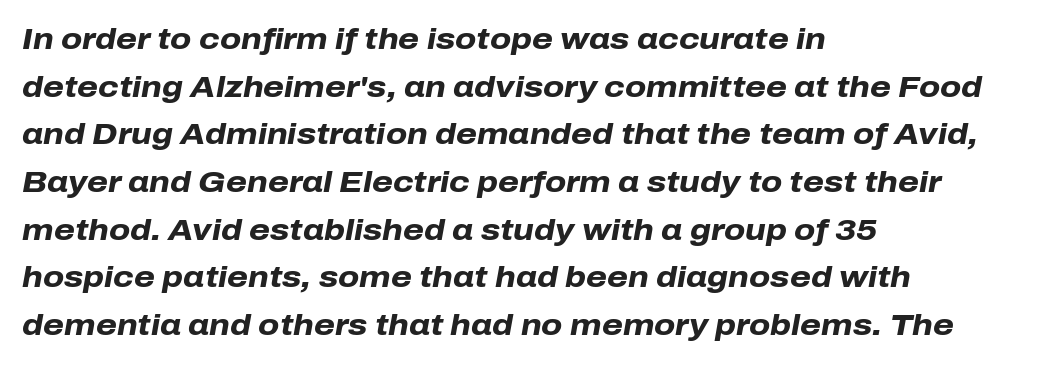
{"italic": "yes", "lean": "right", "slant_degrees": 10, "bold": "yes", "weight": "heavy", "width": "normal", "stroke_contrast": "low", "x_height": "medium", "monospaced": "no", "underline": "no", "align": "left", "line_spacing": "normal", "line_spacing_ratio": 1.59, "letter_spacing": "normal", "letter_spacing_em": 0.0, "glyph_px": 30}
